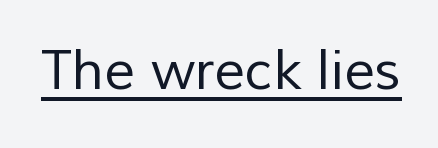
{"serif": "no", "bold": "no", "weight": "regular", "width": "normal", "stroke_contrast": "low", "x_height": "medium", "monospaced": "no", "underline": "yes", "letter_spacing": "normal", "letter_spacing_em": 0.0, "glyph_px": 54}
